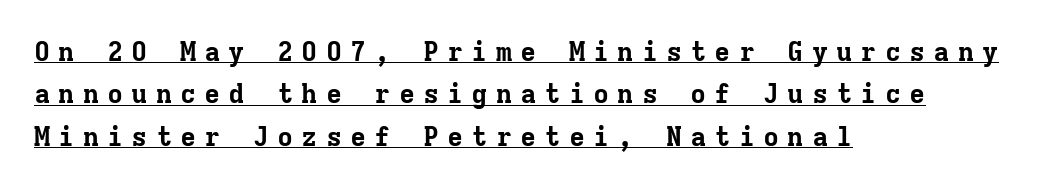
The image shows 27 px bold type, upright; set left-aligned, normal line spacing (1.57x), unusually wide letter spacing (+0.3 em), underlined.
